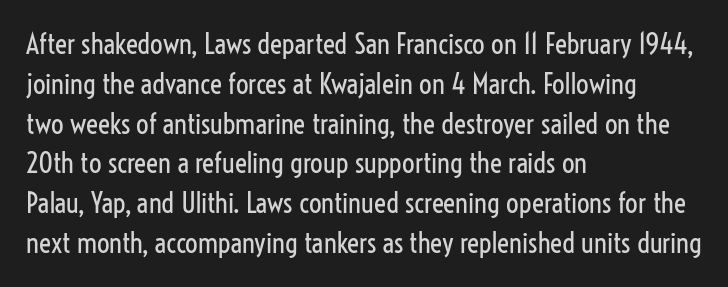
{"serif": "no", "italic": "no", "bold": "no", "weight": "regular", "width": "condensed", "stroke_contrast": "low", "x_height": "medium", "monospaced": "no", "underline": "no", "align": "left", "line_spacing": "normal", "line_spacing_ratio": 1.42, "letter_spacing": "normal", "letter_spacing_em": 0.0, "glyph_px": 28}
